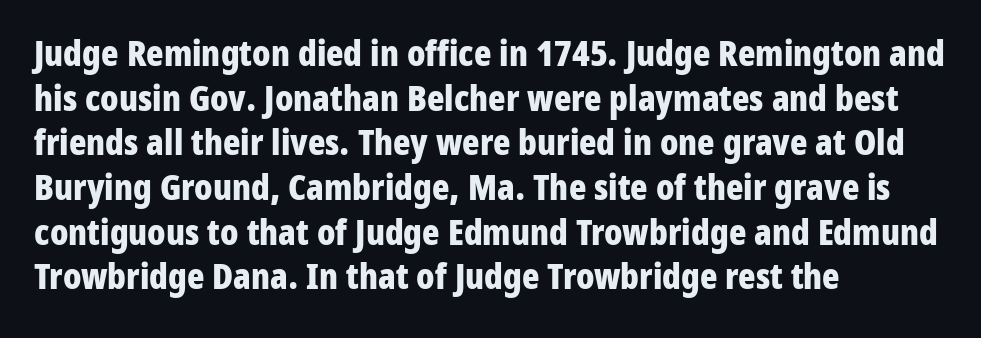
{"serif": "no", "italic": "no", "bold": "yes", "weight": "bold", "width": "condensed", "stroke_contrast": "low", "x_height": "medium", "monospaced": "no", "underline": "no", "align": "left", "line_spacing_ratio": 1.24, "letter_spacing": "normal", "letter_spacing_em": 0.0, "glyph_px": 36}
